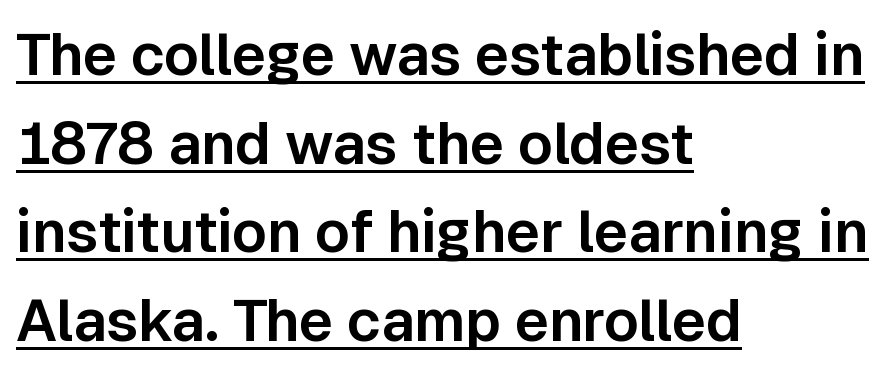
The rendering uses a moderate line-height, typical for paragraphs. A typesetter would mark this as roman, not italic. Varying glyph widths throughout — classic text-font behaviour. The tracking reads as untouched default to a designer's eye. The rendering anchors every line to the left-hand side. Compared with undecorated copy, this sample adds a rule below the words.
